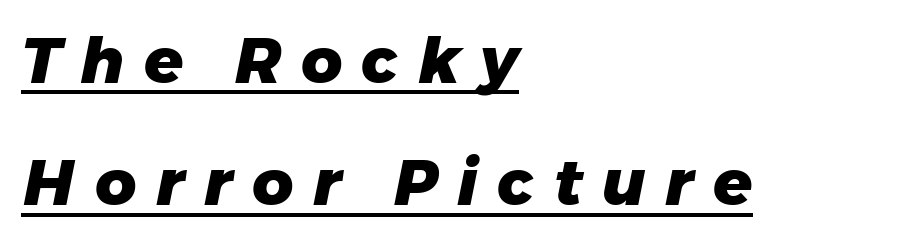
{"italic": "yes", "lean": "right", "slant_degrees": 11, "bold": "yes", "weight": "heavy", "width": "normal", "stroke_contrast": "low", "x_height": "medium", "monospaced": "no", "underline": "yes", "align": "left", "line_spacing": "loose", "line_spacing_ratio": 1.91, "letter_spacing": "wide", "letter_spacing_em": 0.3, "glyph_px": 64}
